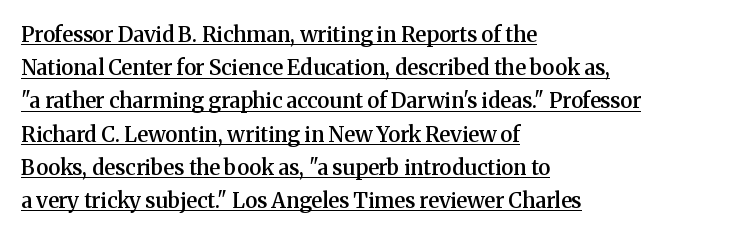
These lines sit exactly where default settings would place them. Line starts are locked; line ends wander. Stems and bowls a touch heavier than normal — semibold. Look at the tracking — it's just the regular setting, nothing added. Vertical strokes here are truly vertical. A typographer would call this underscored text.
